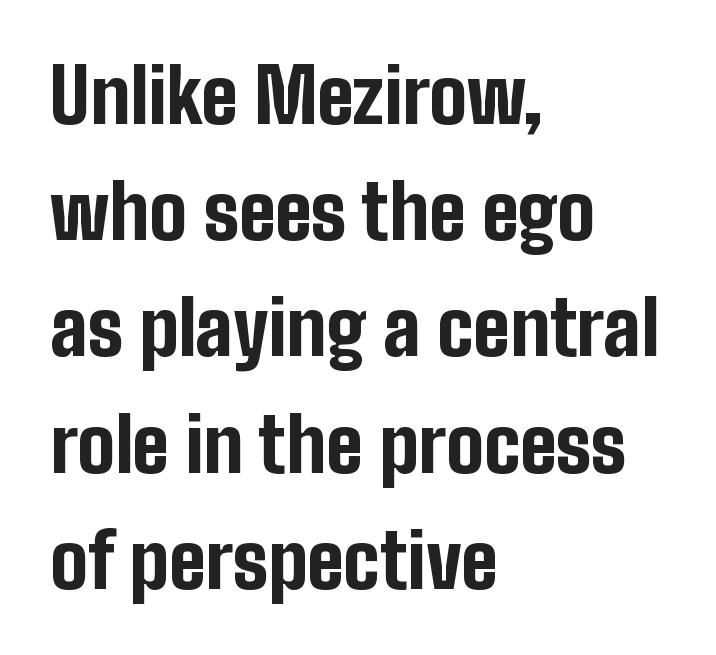
The image shows 75 px bold, condensed sans-serif type, upright; set left-aligned, normal line spacing (1.55x), normal letter spacing, not underlined; low stroke contrast and a medium x-height.
